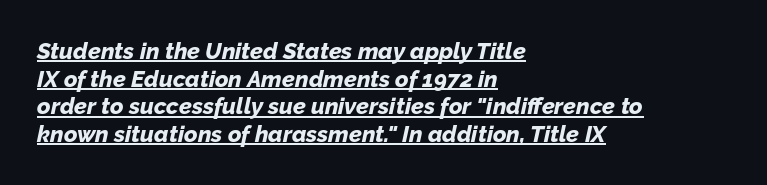
The image shows 23 px bold type, italic (leaning right); set left-aligned, line spacing 1.2x, normal letter spacing, underlined.
